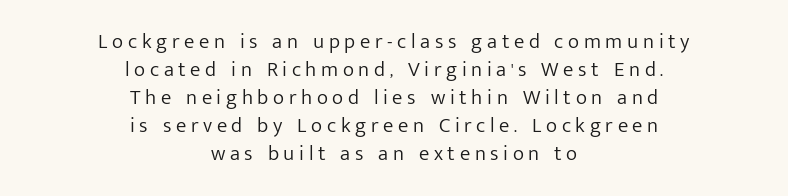
The rendering uses a moderate line-height, typical for paragraphs. Anything drawn beneath the words? Only blank space. The whitespace from short lines is split evenly between both sides. Designer's note — italics off, roman on.
